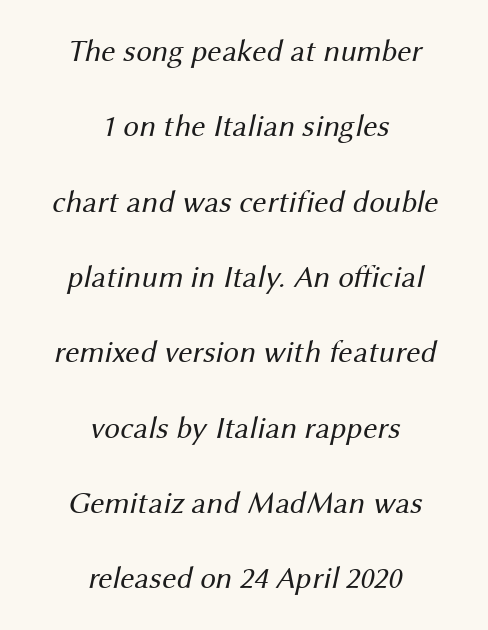
{"serif": "no", "bold": "no", "weight": "regular", "width": "normal", "stroke_contrast": "medium", "x_height": "medium", "monospaced": "no", "underline": "no", "align": "center", "line_spacing": "loose", "line_spacing_ratio": 2.43, "letter_spacing": "normal", "letter_spacing_em": 0.0, "glyph_px": 31}
